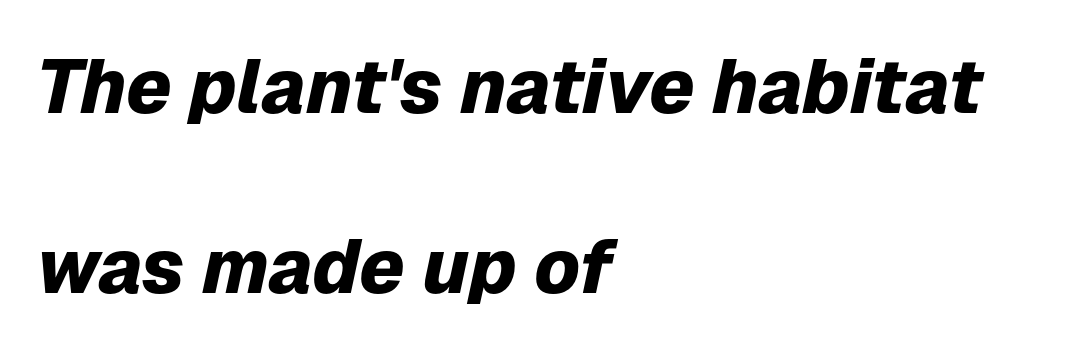
The image shows 76 px heavy type, italic (leaning right); set left-aligned, loose line spacing (2.37x), normal letter spacing, not underlined; low stroke contrast and a medium x-height.
